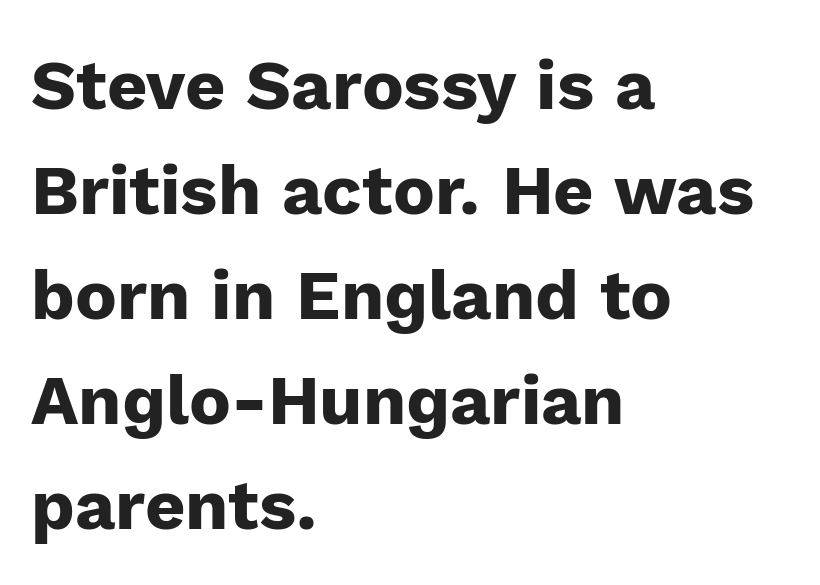
Q: Is the text bold? A: Yes.
Q: Is the text italic (slanted)? A: No, it is upright.
Q: Is the typeface a serif or a sans-serif typeface? A: Sans-serif.
Q: Is the text underlined? A: No.
Q: How is the paragraph aligned? A: Left-aligned.
Q: Is the spacing between letters normal or unusually wide? A: Normal.
Q: Is the spacing between lines tight, normal or loose? A: Normal.
Q: Width (condensed, normal, or wide)? A: Normal.
Q: Stroke contrast? A: Low.
Q: x-height? A: Medium.
Q: Monospaced? A: No.
